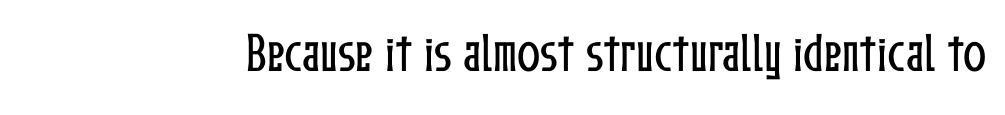
{"italic": "no", "width": "condensed", "stroke_contrast": "low", "x_height": "medium", "monospaced": "no", "underline": "no", "letter_spacing": "normal", "letter_spacing_em": 0.0, "glyph_px": 43}
